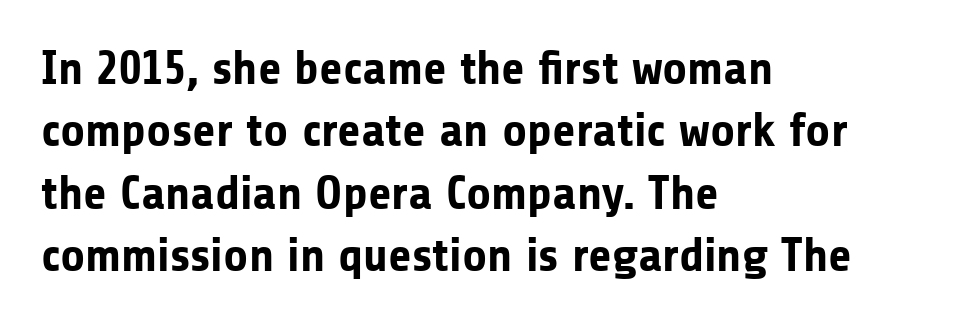
The image shows 48 px bold sans-serif type, upright; set left-aligned, normal line spacing (1.3x), normal letter spacing, not underlined; low stroke contrast and a medium x-height.
